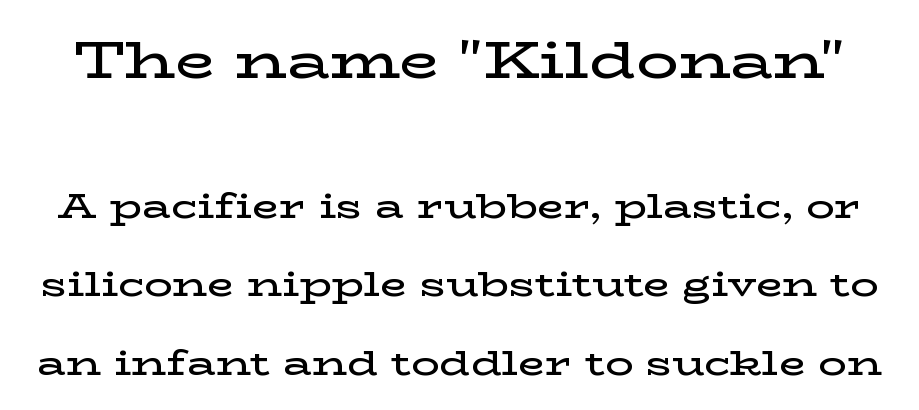
{"serif": "yes", "italic": "no", "bold": "semi", "weight": "semibold", "width": "wide", "stroke_contrast": "low", "x_height": "medium", "monospaced": "no", "underline": "no", "line_spacing": "loose", "line_spacing_ratio": 2.25, "letter_spacing": "normal", "letter_spacing_em": 0.0, "larger_block": "first", "size_ratio": 1.49, "glyph_px": 52}
